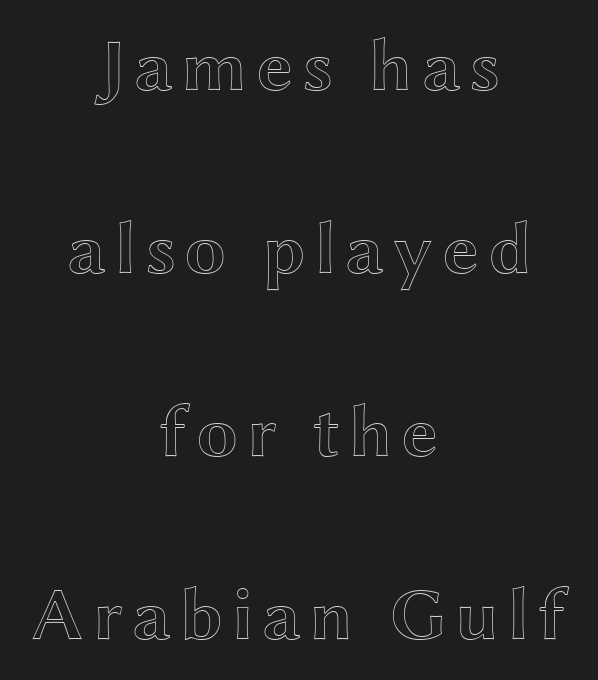
Q: Is the text italic (slanted)? A: No, it is upright.
Q: Is the text underlined? A: No.
Q: How is the paragraph aligned? A: Centered.
Q: Is the spacing between lines tight, normal or loose? A: Loose.
Q: Width (condensed, normal, or wide)? A: Wide.
Q: x-height? A: Medium.
Q: Monospaced? A: No.
